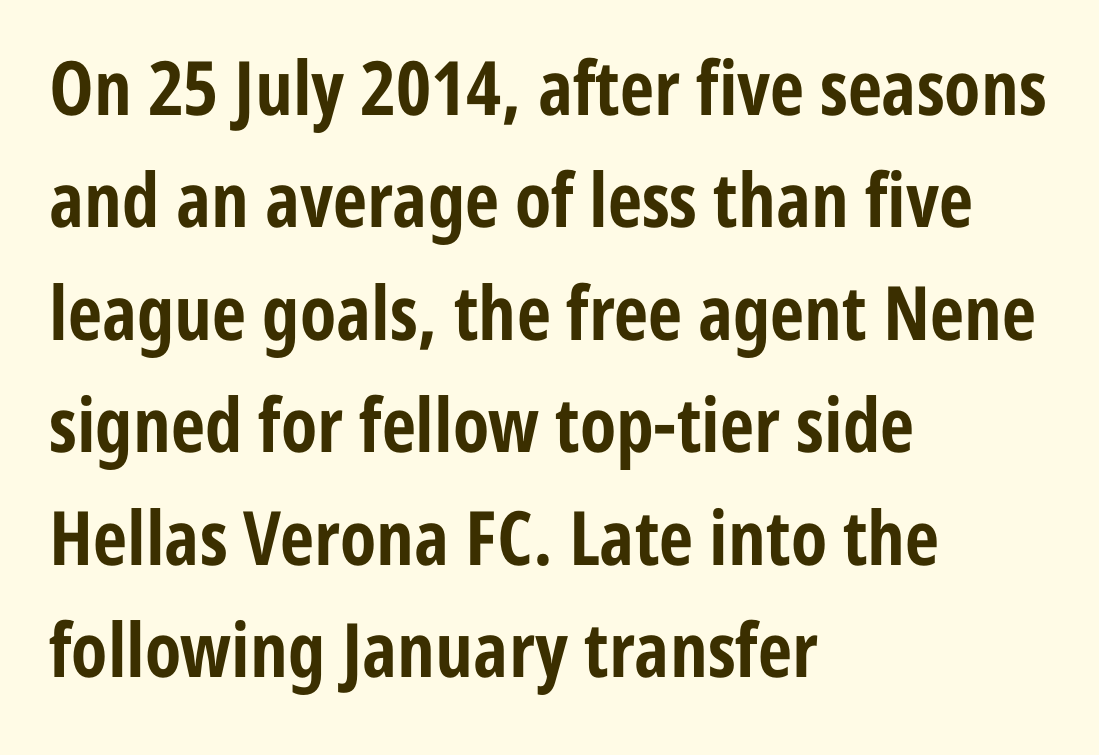
The image shows 75 px bold, condensed sans-serif type, upright; set left-aligned, normal line spacing (1.5x), normal letter spacing, not underlined; low stroke contrast and a medium x-height.
